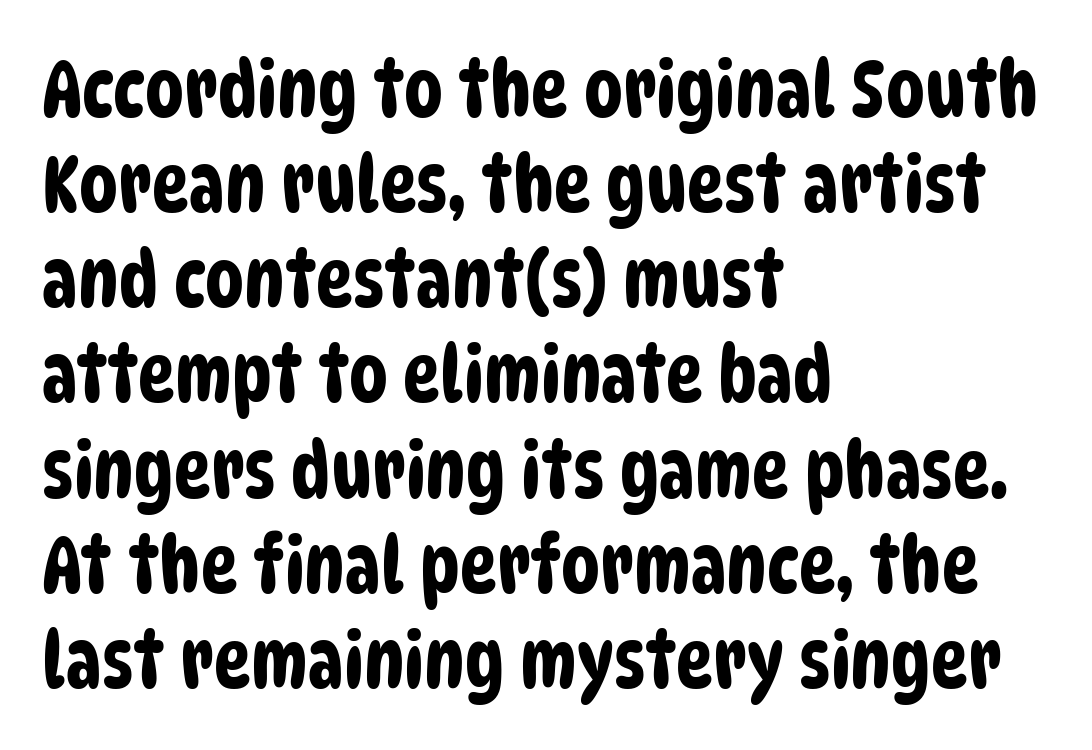
{"serif": "no", "width": "condensed", "stroke_contrast": "low", "x_height": "large", "monospaced": "no", "underline": "no", "align": "left", "line_spacing_ratio": 1.22, "letter_spacing": "normal", "letter_spacing_em": 0.0, "glyph_px": 78}
